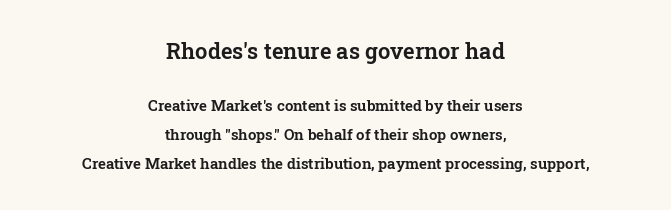
The image shows 22 px text type, upright; set centered, loose line spacing (1.94x), normal letter spacing, not underlined; the first (top) block is 1.47x larger.
